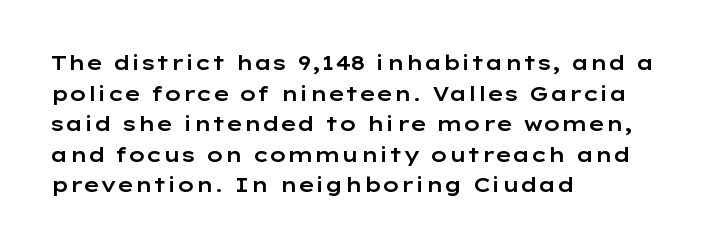
Q: Is the text italic (slanted)? A: No, it is upright.
Q: Is the text underlined? A: No.
Q: How is the paragraph aligned? A: Left-aligned.
Q: Is the spacing between letters normal or unusually wide? A: Normal.
Q: Is the spacing between lines tight, normal or loose? A: Normal.
